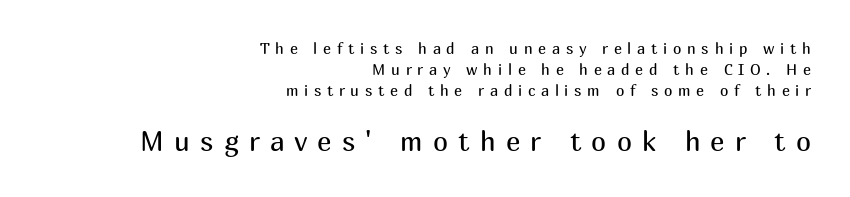
Inter-character spacing is expanded well beyond the font's built-in metrics. Compared with typical paragraphs, the rows here are spaced about the same. Underline: absent. Of the two passages, the one underneath uses the larger point size. If you drew a ruler down the right edge, every line would touch it.
